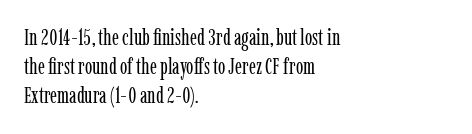
Tall strokes in this sample are plumb rather than angled. The passage shown has conventional tracking throughout. Every row of glyphs begins at an identical x-position on the left. A normal amount of white space separates one row of letters from the next. Type without underlining.
